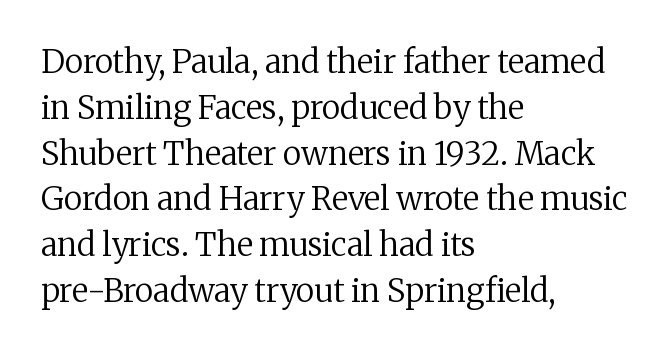
The image shows 32 px regular-weight serif type, upright; set left-aligned, normal line spacing (1.43x), normal letter spacing, not underlined; medium stroke contrast and a medium x-height.
